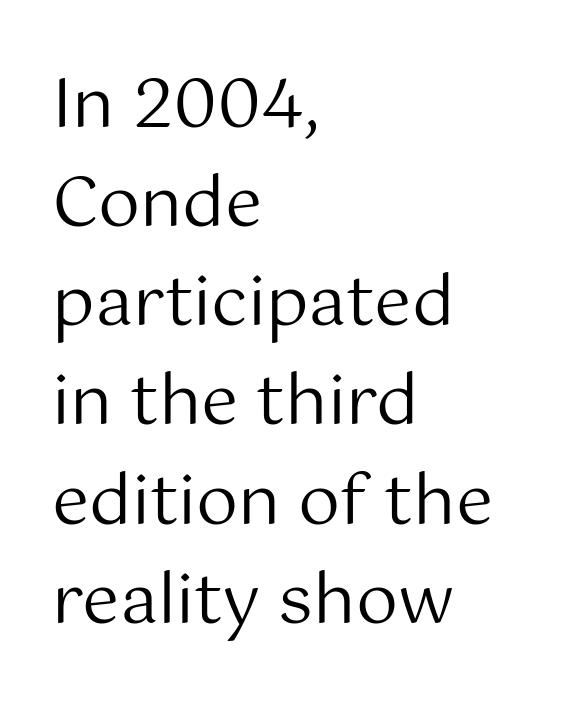
The image shows 67 px regular-weight sans-serif type, upright; set left-aligned, normal line spacing (1.48x), normal letter spacing, not underlined; medium stroke contrast and a medium x-height.
